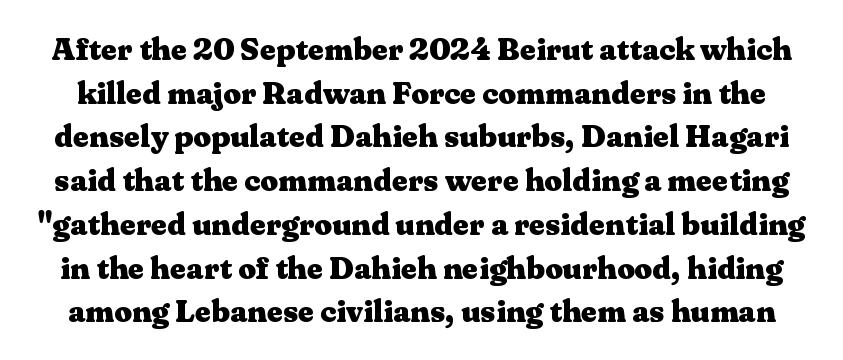
{"serif": "yes", "italic": "no", "bold": "yes", "weight": "heavy", "width": "wide", "stroke_contrast": "medium", "x_height": "medium", "monospaced": "no", "underline": "no", "line_spacing": "normal", "line_spacing_ratio": 1.41, "letter_spacing": "normal", "letter_spacing_em": 0.0, "glyph_px": 31}
